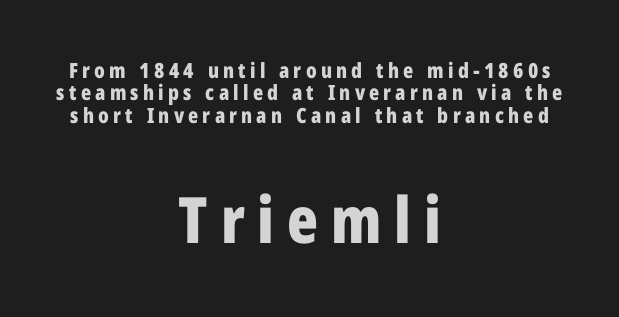
Q: Is the text bold? A: Yes.
Q: Is the text italic (slanted)? A: No, it is upright.
Q: Is the typeface a serif or a sans-serif typeface? A: Sans-serif.
Q: Is the text underlined? A: No.
Q: How is the paragraph aligned? A: Centered.
Q: Is the spacing between letters normal or unusually wide? A: Unusually wide.
Q: Is the spacing between lines tight, normal or loose? A: Tight.
Q: Which block of text is set in a larger size, the first (top) or the second (bottom)? A: The second (bottom) one.
Q: Width (condensed, normal, or wide)? A: Condensed.
Q: Stroke contrast? A: Low.
Q: x-height? A: Medium.
Q: Monospaced? A: No.
